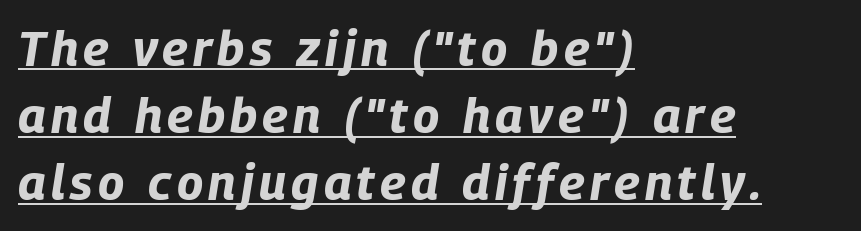
The image shows 49 px bold, condensed type, italic (leaning right); set left-aligned, normal line spacing (1.37x), underlined; low stroke contrast and a large x-height.
